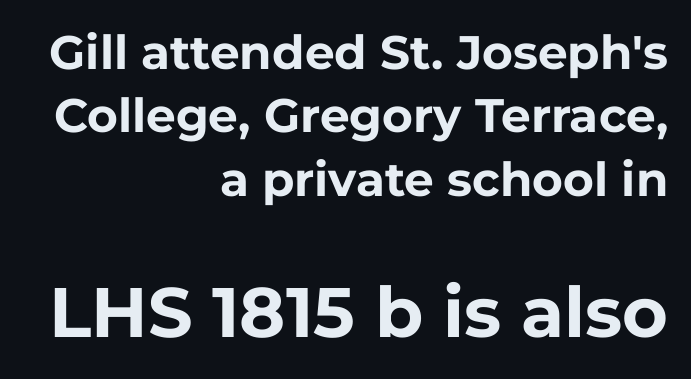
{"serif": "no", "italic": "no", "bold": "yes", "weight": "bold", "width": "normal", "stroke_contrast": "low", "x_height": "medium", "monospaced": "no", "underline": "no", "align": "right", "line_spacing": "normal", "line_spacing_ratio": 1.35, "letter_spacing": "normal", "letter_spacing_em": 0.0, "larger_block": "second", "size_ratio": 1.49, "glyph_px": 70}
